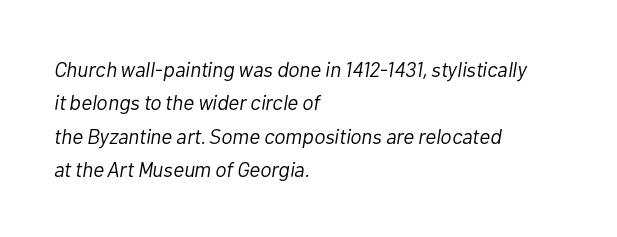
{"italic": "yes", "lean": "right", "slant_degrees": 10, "bold": "no", "underline": "no", "align": "left", "line_spacing": "normal", "line_spacing_ratio": 1.59, "letter_spacing": "normal", "letter_spacing_em": 0.0, "glyph_px": 21}
